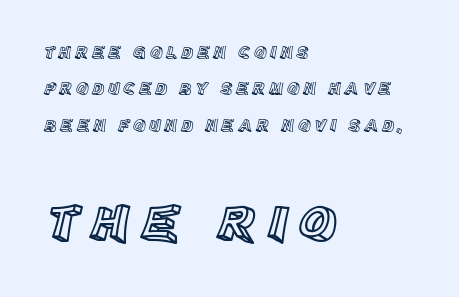
Q: Is the text italic (slanted)? A: Yes.
Q: Is the text underlined? A: No.
Q: How is the paragraph aligned? A: Left-aligned.
Q: Is the spacing between letters normal or unusually wide? A: Unusually wide.
Q: Is the spacing between lines tight, normal or loose? A: Loose.
Q: Which block of text is set in a larger size, the first (top) or the second (bottom)? A: The second (bottom) one.
Q: Width (condensed, normal, or wide)? A: Normal.
Q: x-height? A: Large.
Q: Monospaced? A: No.
